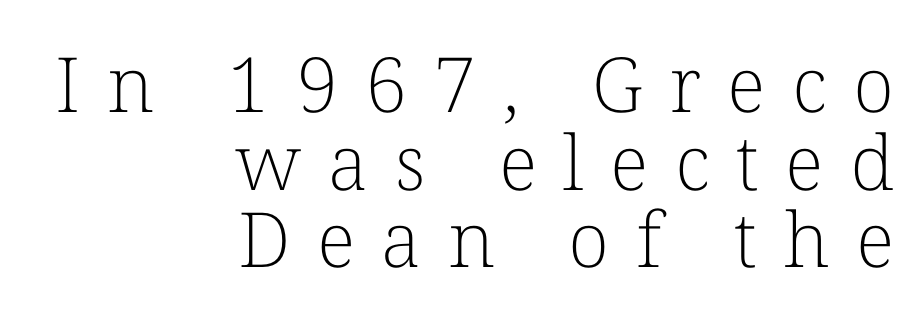
Q: Is the text bold? A: No.
Q: Is the text italic (slanted)? A: No, it is upright.
Q: Is the typeface a serif or a sans-serif typeface? A: Serif.
Q: Is the text underlined? A: No.
Q: How is the paragraph aligned? A: Right-aligned.
Q: Is the spacing between letters normal or unusually wide? A: Unusually wide.
Q: Is the spacing between lines tight, normal or loose? A: Tight.
Q: Width (condensed, normal, or wide)? A: Normal.
Q: Stroke contrast? A: Low.
Q: x-height? A: Medium.
Q: Monospaced? A: No.
